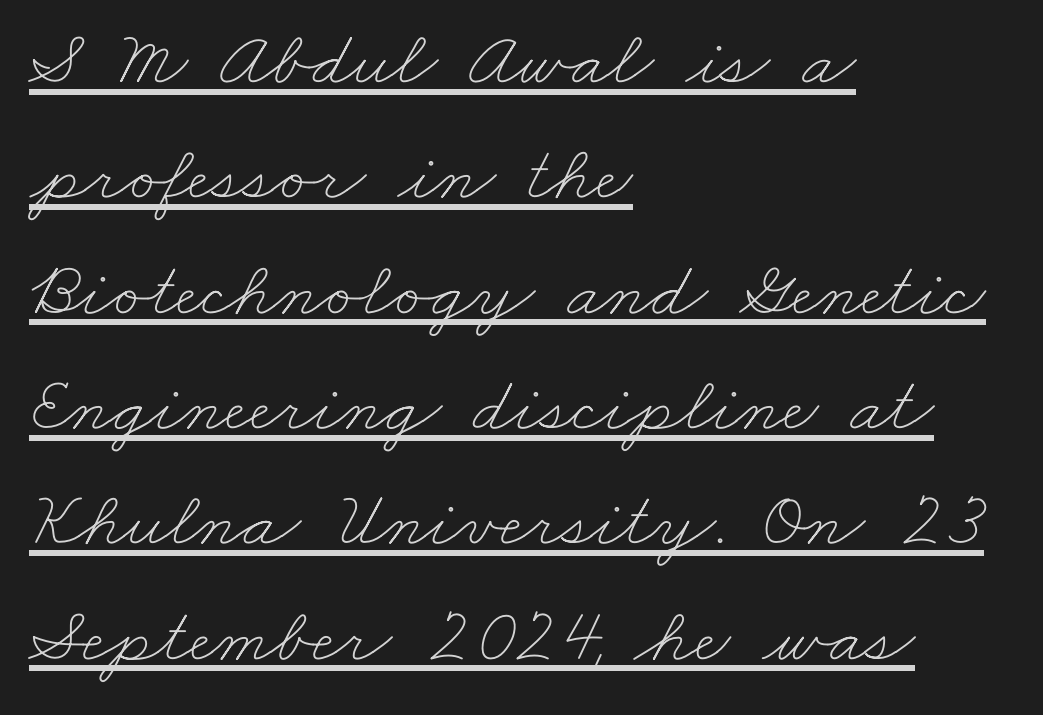
Q: Is the text bold? A: No.
Q: Is the text underlined? A: Yes.
Q: How is the paragraph aligned? A: Left-aligned.
Q: Is the spacing between letters normal or unusually wide? A: Normal.
Q: Is the spacing between lines tight, normal or loose? A: Normal.
Q: Width (condensed, normal, or wide)? A: Wide.
Q: Stroke contrast? A: Low.
Q: x-height? A: Small.
Q: Monospaced? A: No.
